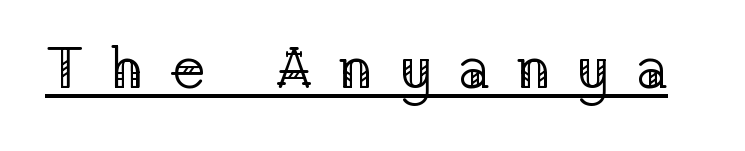
Check the space under the baseline: a stroke is drawn there. Do the characters align in a grid? No, the font is proportional. Think standard paragraph weight, or any step lighter than that. Yep, those are serifs on the letters. Characters follow at a spacing far wider than the type designer built in.
